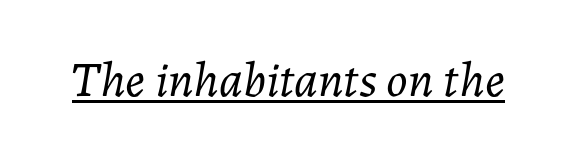
The image shows 50 px light type, italic (leaning right); set normal letter spacing, underlined; low stroke contrast and a medium x-height.
